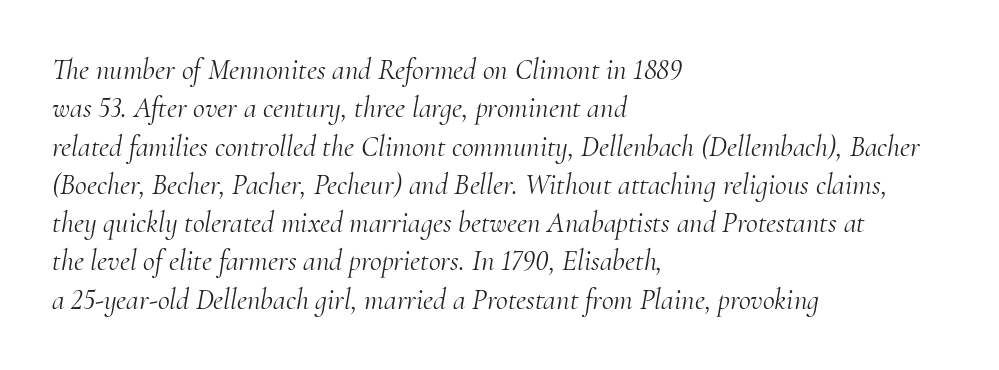
Nobody drew a line under any word here. Looks like regular typesetting: each glyph gets only the width it needs. In terms of letterspacing, this is plain default setting. Vertically, the passage feels balanced, rows spaced as you'd expect. The weight tops out at a normal text grade. Slanted lettering throughout.
